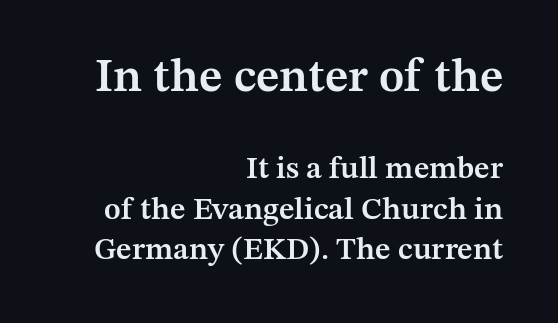
The image shows 47 px semibold serif type, upright; set right-aligned, normal line spacing (1.31x), normal letter spacing, not underlined; the first (top) block is 1.52x larger; medium stroke contrast and a medium x-height.
